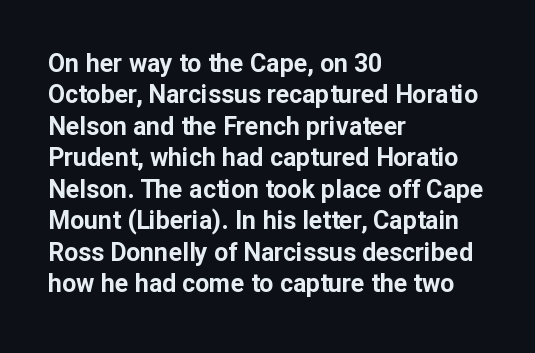
{"italic": "no", "bold": "yes", "underline": "no", "align": "left", "line_spacing": "normal", "line_spacing_ratio": 1.26, "letter_spacing": "normal", "letter_spacing_em": 0.0, "glyph_px": 25}
